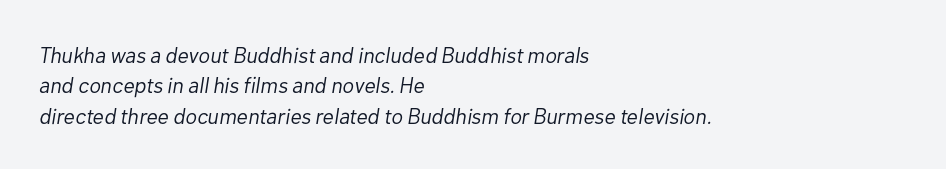
{"italic": "yes", "lean": "right", "slant_degrees": 10, "bold": "no", "underline": "no", "align": "left", "line_spacing": "normal", "line_spacing_ratio": 1.38, "letter_spacing": "normal", "letter_spacing_em": 0.0, "glyph_px": 22}
